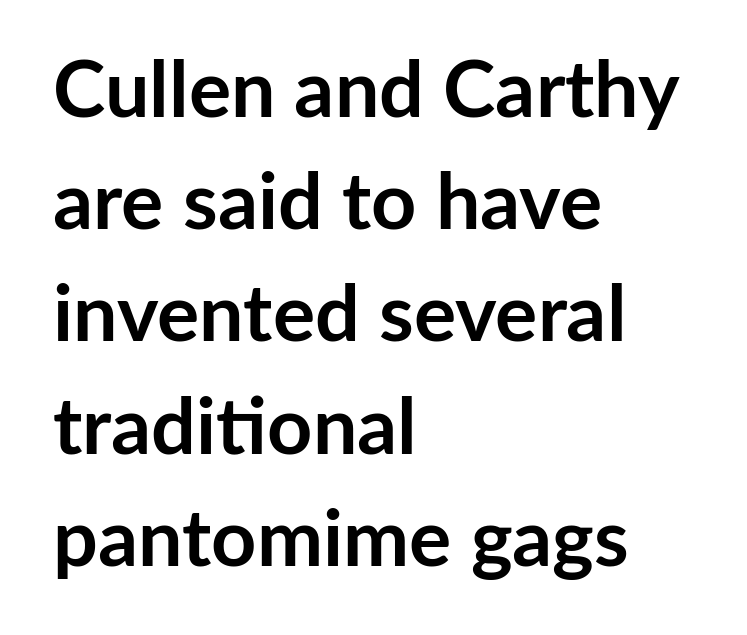
The image shows 79 px semibold sans-serif type, upright; set left-aligned, normal line spacing (1.42x), normal letter spacing, not underlined; low stroke contrast and a medium x-height.
